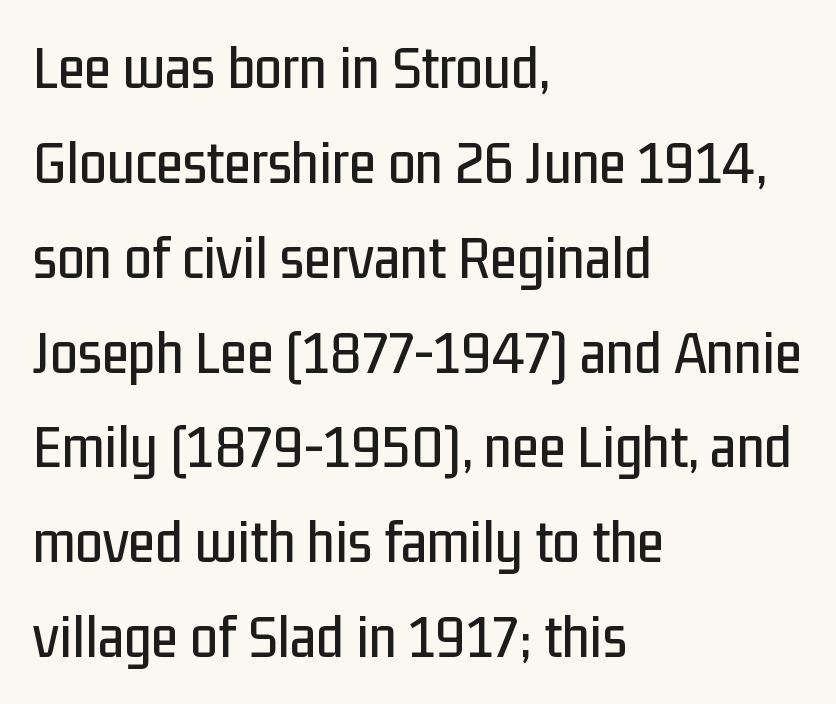
In CSS terms this would be text-align: left. The line texture is even and compact thanks to regular tracking. Notice how descenders clear the ascenders below comfortably — that's standard leading. The face used here is proportionally spaced, like ordinary book or web type. The type family on display is of the sans-serif kind.
